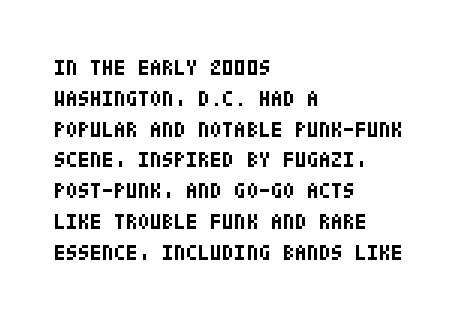
{"italic": "no", "bold": "yes", "underline": "no", "align": "left", "line_spacing": "normal", "line_spacing_ratio": 1.4, "letter_spacing": "normal", "letter_spacing_em": 0.0, "glyph_px": 22}
